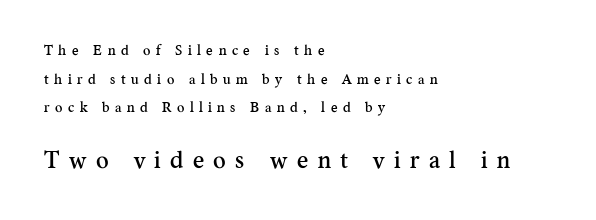
Q: Is the text italic (slanted)? A: No, it is upright.
Q: Is the text underlined? A: No.
Q: How is the paragraph aligned? A: Left-aligned.
Q: Is the spacing between letters normal or unusually wide? A: Unusually wide.
Q: Is the spacing between lines tight, normal or loose? A: Loose.
Q: Which block of text is set in a larger size, the first (top) or the second (bottom)? A: The second (bottom) one.
